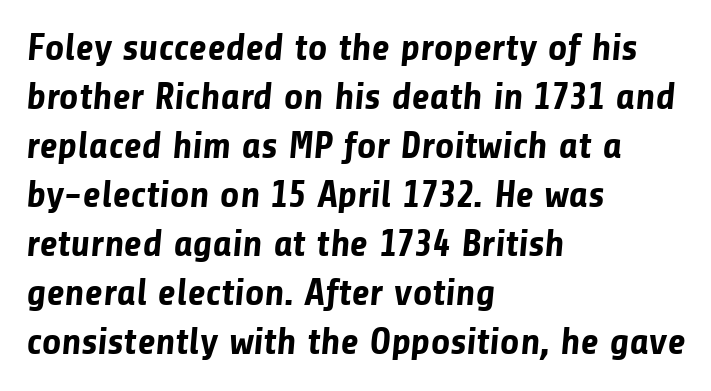
{"serif": "no", "bold": "yes", "weight": "bold", "width": "normal", "stroke_contrast": "low", "x_height": "medium", "monospaced": "no", "underline": "no", "align": "left", "line_spacing": "normal", "line_spacing_ratio": 1.29, "letter_spacing": "normal", "letter_spacing_em": 0.0, "glyph_px": 38}
